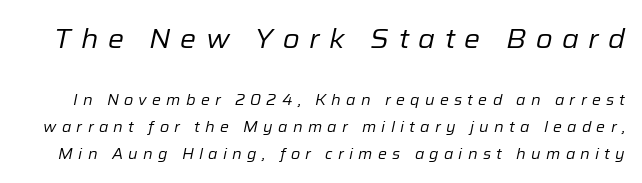
{"italic": "yes", "lean": "right", "slant_degrees": 12, "bold": "no", "underline": "no", "line_spacing_ratio": 1.79, "letter_spacing": "wide", "letter_spacing_em": 0.35, "larger_block": "first", "size_ratio": 1.8, "glyph_px": 27}
